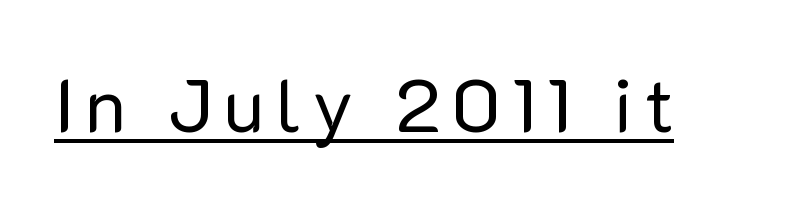
The image shows 74 px regular-weight sans-serif type, upright; set underlined; low stroke contrast and a medium x-height.
